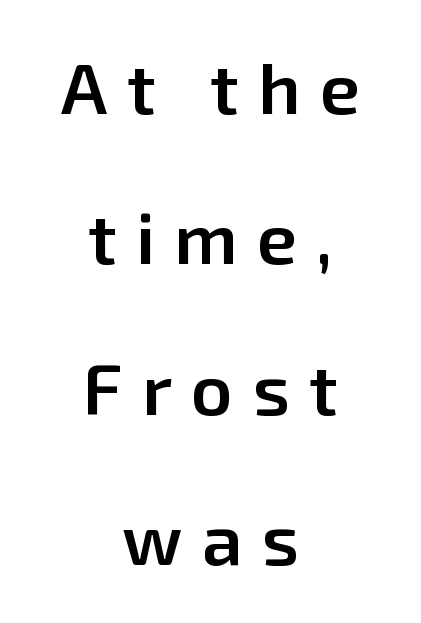
The characters look somewhat weighty, a semibold short of true bold. Upright lettering throughout. Summary of vertical rhythm: relaxed, with wide interline spacing. The paragraph shown floats in the horizontal middle.
